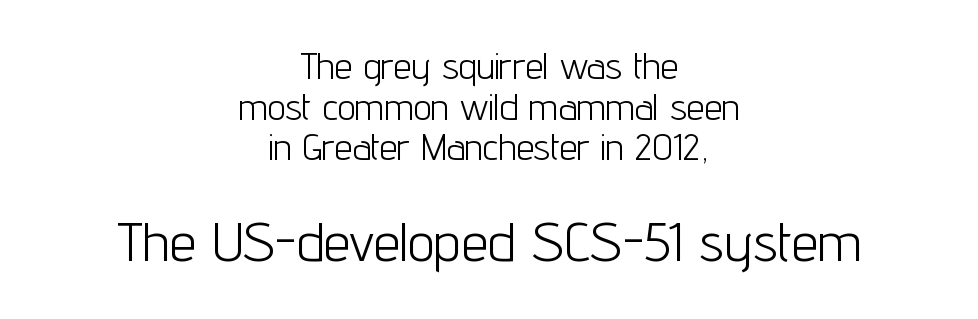
{"serif": "no", "italic": "no", "bold": "no", "weight": "light", "width": "condensed", "stroke_contrast": "low", "x_height": "medium", "monospaced": "no", "underline": "no", "align": "center", "line_spacing": "tight", "line_spacing_ratio": 1.13, "letter_spacing": "normal", "letter_spacing_em": 0.0, "larger_block": "second", "size_ratio": 1.5, "glyph_px": 54}
